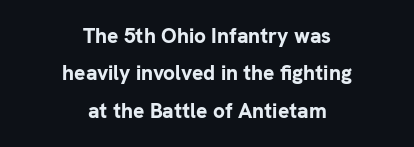
The image shows 21 px bold type, upright; set centered, line spacing 1.78x, normal letter spacing, not underlined.
